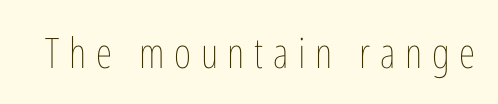
The image shows 42 px thin, condensed type, upright; set unusually wide letter spacing (+0.23 em), not underlined; low stroke contrast and a medium x-height.
